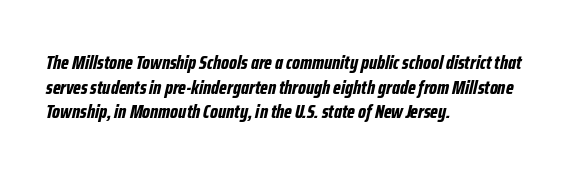
In terms of weight, the rendering is a true, heavy bold. Short and long lines alike share a common starting point at left. There's an unmistakable incline to the writing here. You could call the tracking neutral — neither tight nor loose. The baseline area is clear.
